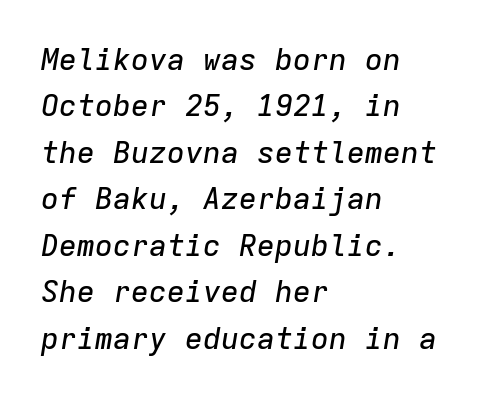
The image shows 30 px text type, italic (leaning right), monospaced; set left-aligned, normal line spacing (1.55x), normal letter spacing, not underlined; low stroke contrast and a medium x-height.
